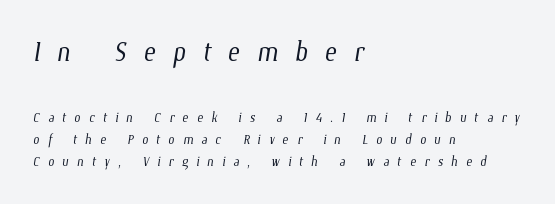
The image shows 37 px light, condensed type; set left-aligned, line spacing 1.22x, unusually wide letter spacing (+0.45 em), not underlined; the first (top) block is 2.06x larger; low stroke contrast and a medium x-height.
